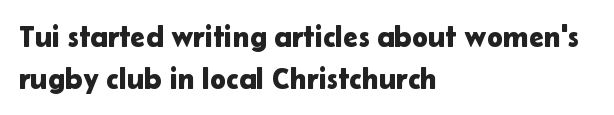
Q: Is the text italic (slanted)? A: No, it is upright.
Q: Is the typeface a serif or a sans-serif typeface? A: Sans-serif.
Q: Is the text underlined? A: No.
Q: How is the paragraph aligned? A: Left-aligned.
Q: Is the spacing between letters normal or unusually wide? A: Normal.
Q: Is the spacing between lines tight, normal or loose? A: Normal.
Q: Width (condensed, normal, or wide)? A: Normal.
Q: Stroke contrast? A: Low.
Q: x-height? A: Medium.
Q: Monospaced? A: No.
